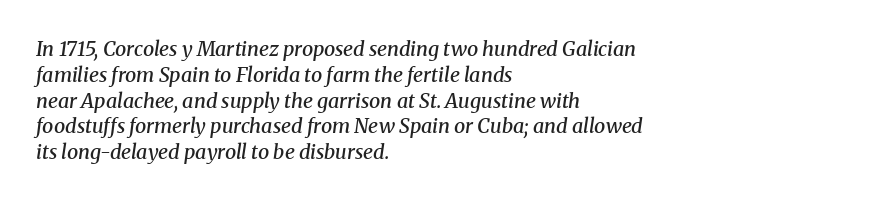
Italic: yes, the glyphs are oblique. The lines are quadded left. How would I describe the line gaps? Plain and ordinary. Nobody touched the tracking dial on this one. Is the type bold? Partly — it's a semibold, heavier than regular but not fully bold. Check the space under the baseline: it is left empty.
